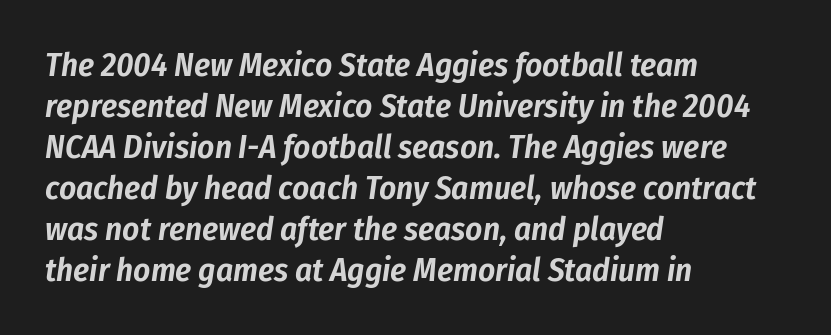
Q: Is the text italic (slanted)? A: Yes, it leans right by about 8 degrees.
Q: Is the text underlined? A: No.
Q: How is the paragraph aligned? A: Left-aligned.
Q: Is the spacing between letters normal or unusually wide? A: Normal.
Q: Width (condensed, normal, or wide)? A: Condensed.
Q: Stroke contrast? A: Low.
Q: x-height? A: Medium.
Q: Monospaced? A: No.
